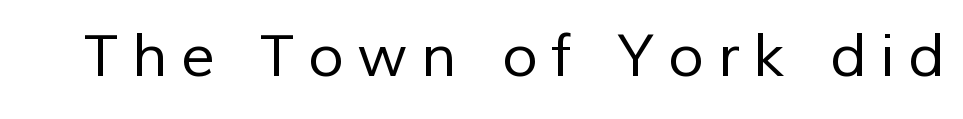
Grotesque or geometric, the face here clearly has no serifs. The passage shown is not underscored anywhere. Observe the wide spacing: letters keep a clear distance from each other. Each stroke keeps to a modest, everyday thickness or less. The passage shown is typed in a proportional face where columns would drift.
